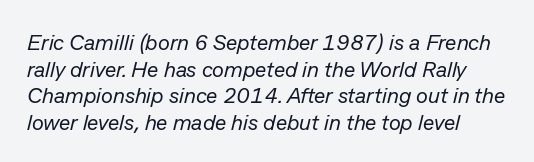
Nothing heavy about these letters — not bold at all. The face used here is rendered with its standard letterfit. Is the type slanted? Yes — the strokes lean at a clear angle. Plain, unruled lines of type.
